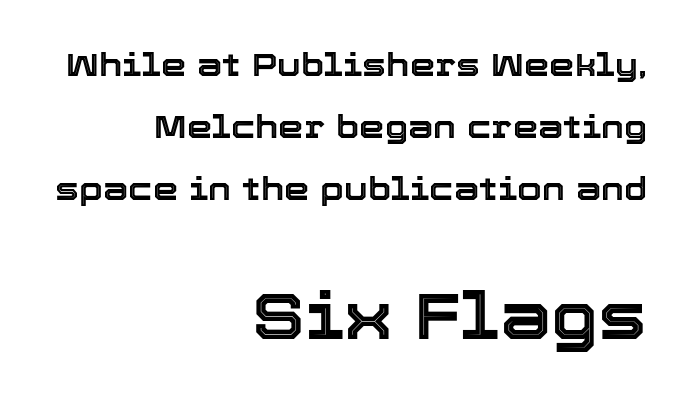
The image shows 65 px text type, upright; set right-aligned, loose line spacing (1.94x), normal letter spacing, not underlined; the second (bottom) block is 2.03x larger; a medium x-height.
